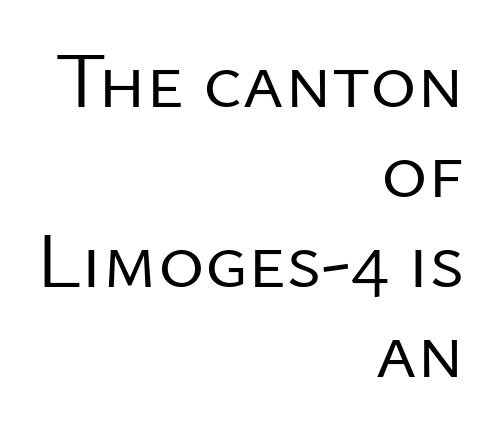
Is this a fixed-width face? No — the glyphs have proportional, varying widths. This sample trades vertical openness for compactness between lines. Is this a sans? Yes — the strokes have no serifs. Line endings align vertically; line beginnings do not. Quick note: not italic, upright. Descender tails drop into unmarked territory.
